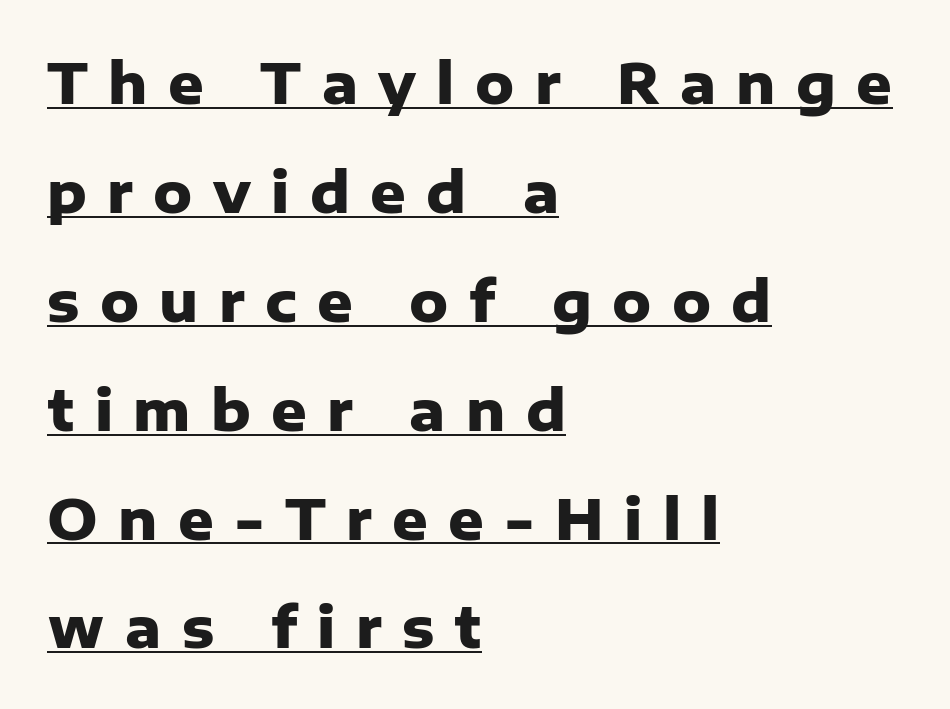
{"serif": "no", "italic": "no", "bold": "yes", "weight": "heavy", "width": "normal", "stroke_contrast": "low", "x_height": "medium", "monospaced": "no", "underline": "yes", "align": "left", "line_spacing": "loose", "line_spacing_ratio": 1.98, "letter_spacing": "wide", "letter_spacing_em": 0.37, "glyph_px": 55}
